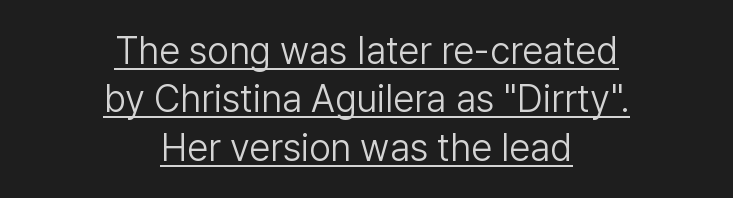
The image shows 38 px light sans-serif type, upright; set centered, normal line spacing (1.27x), normal letter spacing, underlined; low stroke contrast and a medium x-height.
